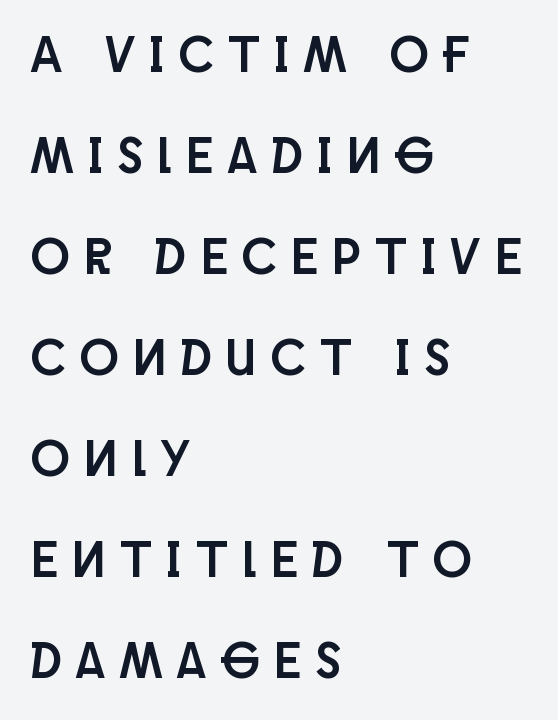
Q: Is the text italic (slanted)? A: No, it is upright.
Q: Is the typeface a serif or a sans-serif typeface? A: Sans-serif.
Q: Is the text underlined? A: No.
Q: How is the paragraph aligned? A: Left-aligned.
Q: Is the spacing between letters normal or unusually wide? A: Unusually wide.
Q: Is the spacing between lines tight, normal or loose? A: Loose.
Q: Width (condensed, normal, or wide)? A: Condensed.
Q: Stroke contrast? A: Low.
Q: x-height? A: Large.
Q: Monospaced? A: No.
